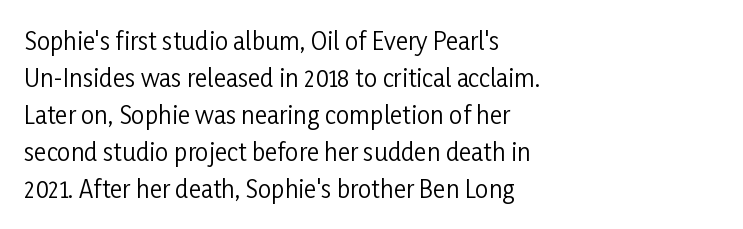
The image shows 24 px text type, upright; set left-aligned, normal line spacing (1.54x), normal letter spacing, not underlined.
